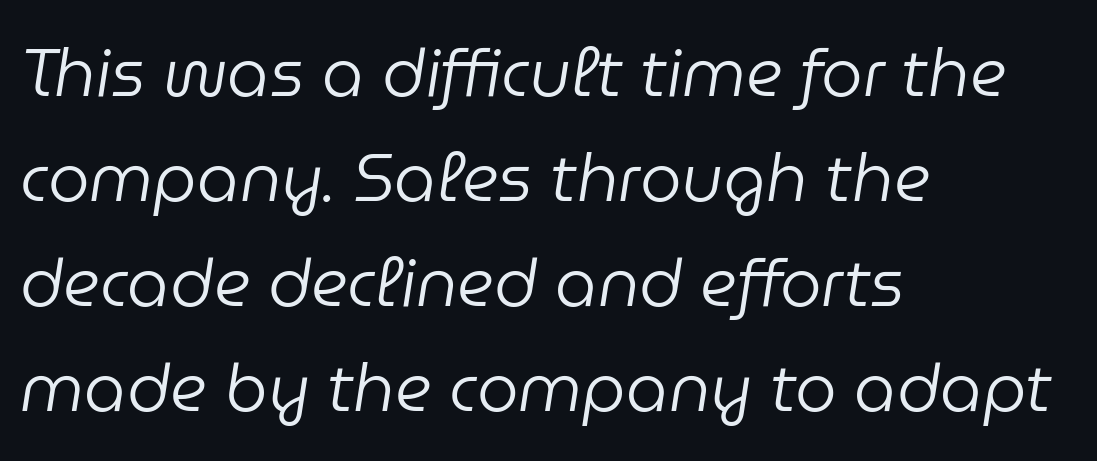
{"italic": "yes", "lean": "right", "slant_degrees": 9, "bold": "no", "weight": "regular", "width": "normal", "stroke_contrast": "low", "x_height": "medium", "monospaced": "no", "underline": "no", "align": "left", "line_spacing": "normal", "line_spacing_ratio": 1.59, "letter_spacing": "normal", "letter_spacing_em": 0.0, "glyph_px": 66}
